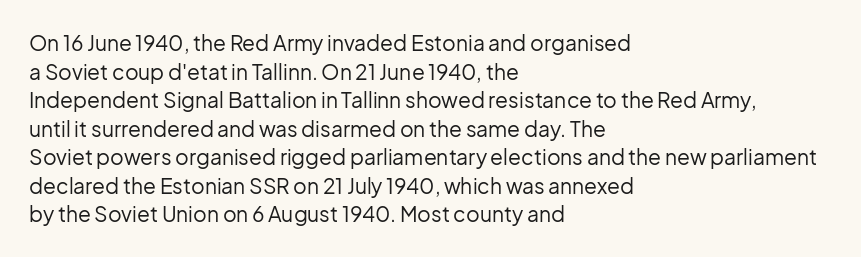
Line beginnings align vertically; line endings do not. Whoever set this chose a conventional vertical rhythm. Stroke mass is kept to a normal reading level or below. Nobody touched the tracking dial on this one.
